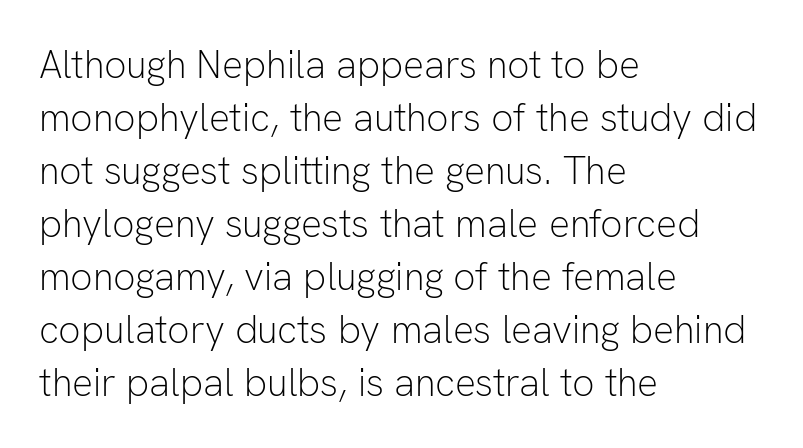
Q: Is the text bold? A: No.
Q: Is the text italic (slanted)? A: No, it is upright.
Q: Is the typeface a serif or a sans-serif typeface? A: Sans-serif.
Q: Is the text underlined? A: No.
Q: How is the paragraph aligned? A: Left-aligned.
Q: Is the spacing between letters normal or unusually wide? A: Normal.
Q: Is the spacing between lines tight, normal or loose? A: Normal.
Q: Width (condensed, normal, or wide)? A: Normal.
Q: Stroke contrast? A: Low.
Q: x-height? A: Medium.
Q: Monospaced? A: No.
